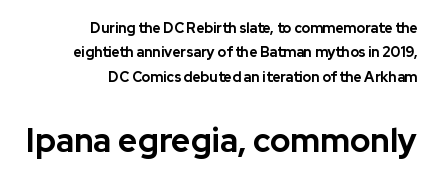
{"serif": "no", "italic": "no", "bold": "yes", "weight": "bold", "width": "normal", "stroke_contrast": "low", "x_height": "medium", "monospaced": "no", "underline": "no", "align": "right", "line_spacing_ratio": 1.75, "letter_spacing": "normal", "letter_spacing_em": 0.0, "larger_block": "second", "size_ratio": 2.36, "glyph_px": 33}
